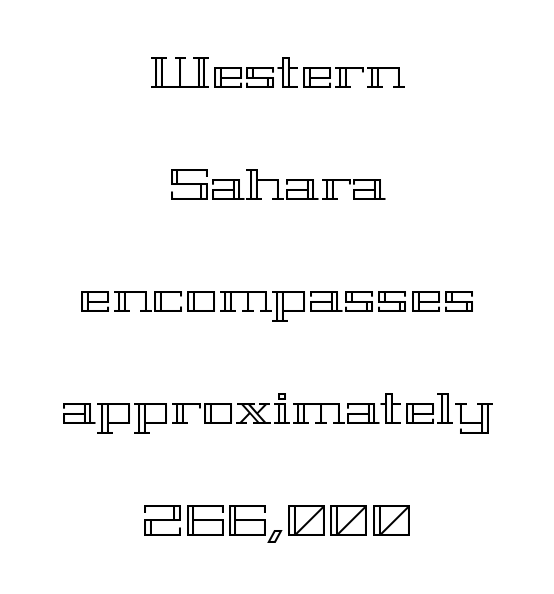
Q: Is the text italic (slanted)? A: No, it is upright.
Q: Is the text underlined? A: No.
Q: How is the paragraph aligned? A: Centered.
Q: Is the spacing between letters normal or unusually wide? A: Normal.
Q: Is the spacing between lines tight, normal or loose? A: Loose.
Q: Width (condensed, normal, or wide)? A: Wide.
Q: x-height? A: Medium.
Q: Monospaced? A: No.
